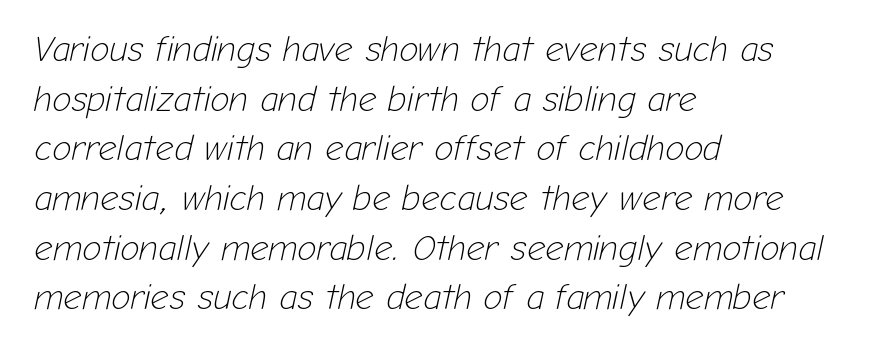
Every character sits at an angle, as italics do. The baseline area is clear. Summary of vertical rhythm: regular, with standard interline spacing. The lines in this sample share a left origin and differ only in where they stop. Nobody touched the tracking dial on this one. The face looks like a standard text weight, possibly lighter.
